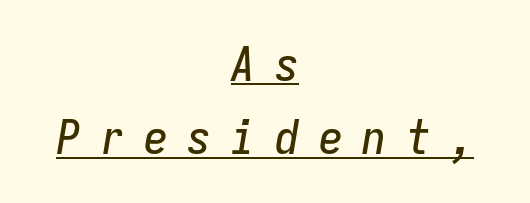
Tracking value appears strongly positive — letters spread wide. Quick note: underline on. Do the characters align in a grid? Yes, the font is monospaced. The vertical gap from one line to the next is medium. Tall strokes in this sample are angled rather than plumb.
